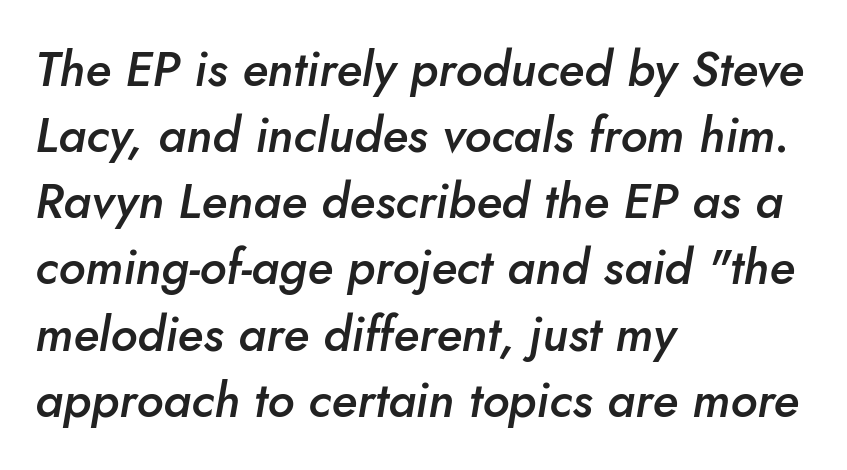
The image shows 49 px semibold type, italic (leaning right); set left-aligned, normal line spacing (1.35x), normal letter spacing, not underlined; low stroke contrast and a small x-height.
